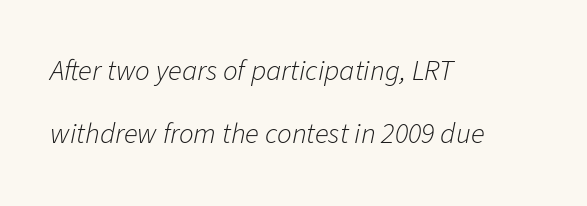
The image shows 29 px light type, italic (leaning right); set left-aligned, loose line spacing (2.18x), normal letter spacing, not underlined; low stroke contrast and a medium x-height.
